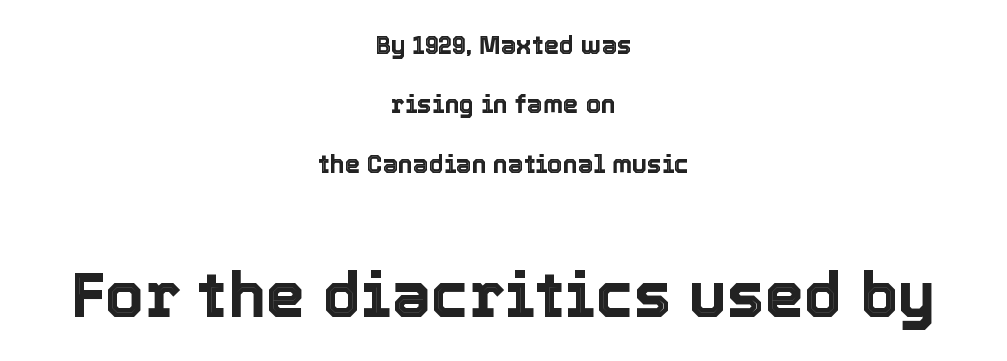
The specimen reads as upright at a glance. Is the letter spacing exaggerated? No — it looks like the ordinary default. Descender tails drop into unmarked territory. Caption: multi-line text, centered on the measure.
